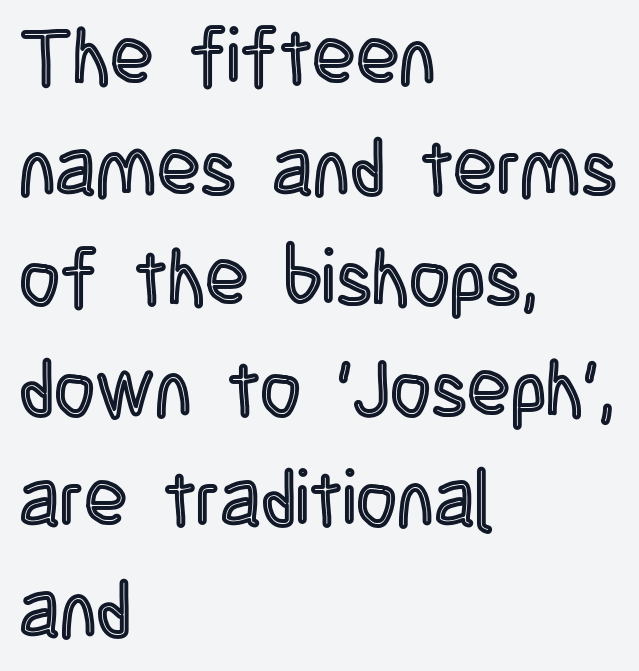
The image shows 79 px condensed type, upright; set left-aligned, normal line spacing (1.4x), normal letter spacing, not underlined; a large x-height.
